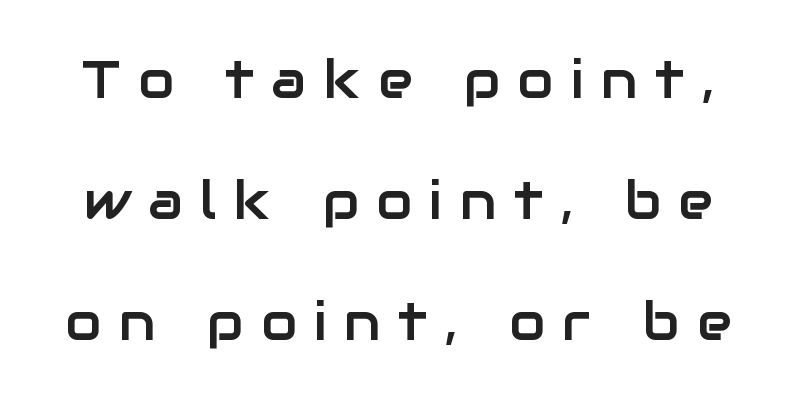
The image shows 52 px sans-serif type, upright; set loose line spacing (2.33x), unusually wide letter spacing (+0.34 em), not underlined; low stroke contrast and a medium x-height.
